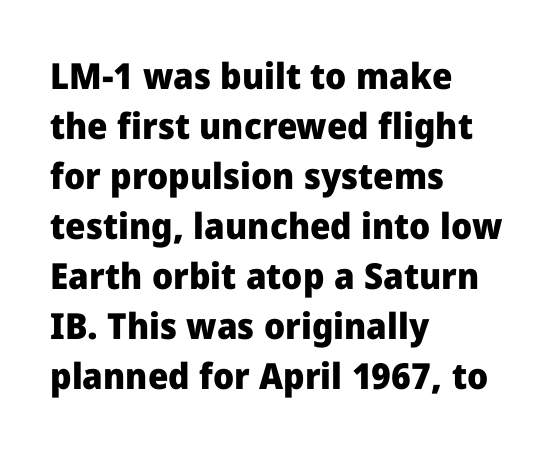
The image shows 36 px heavy sans-serif type, upright; set left-aligned, normal line spacing (1.39x), normal letter spacing, not underlined; low stroke contrast and a medium x-height.
